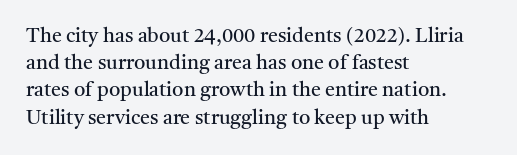
{"italic": "no", "bold": "no", "underline": "no", "align": "left", "line_spacing": "normal", "line_spacing_ratio": 1.36, "letter_spacing": "normal", "letter_spacing_em": 0.0, "glyph_px": 20}
